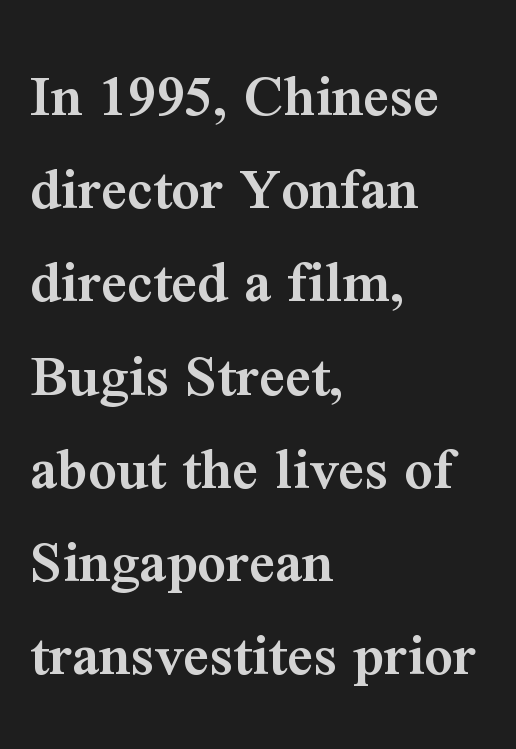
Q: Is the text bold? A: Semi-bold.
Q: Is the text italic (slanted)? A: No, it is upright.
Q: Is the typeface a serif or a sans-serif typeface? A: Serif.
Q: Is the text underlined? A: No.
Q: How is the paragraph aligned? A: Left-aligned.
Q: Is the spacing between letters normal or unusually wide? A: Normal.
Q: Is the spacing between lines tight, normal or loose? A: Normal.
Q: Width (condensed, normal, or wide)? A: Normal.
Q: Stroke contrast? A: Medium.
Q: x-height? A: Medium.
Q: Monospaced? A: No.
